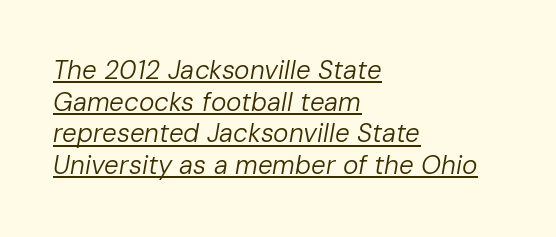
A rule runs beneath these lines of type. The face used here has a pronounced slope to its letters. Does the copy run flush right? No — it runs flush left. Words appear dense and cohesive because spacing is normal. Letters have the restrained weight of plain body copy at most.
